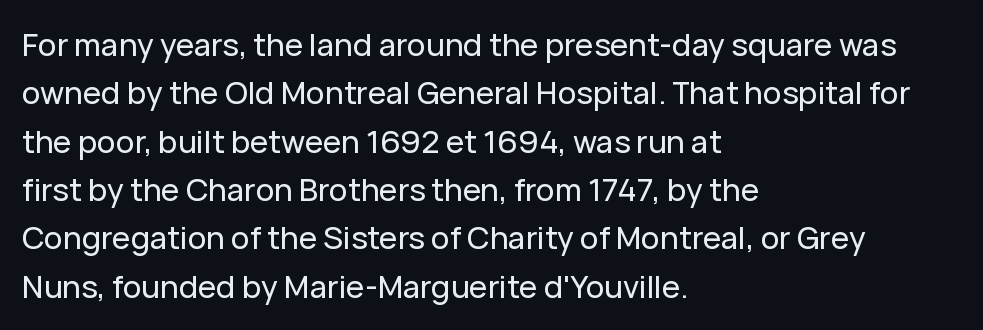
Is there much room between lines? A standard amount, neither cramped nor airy. Style check: upright. The letterforms sit shoulder to shoulder at normal distance. Horizontally, the lines are justified to the leading edge only. Nothing sits at the stroke ends, so this counts as sans-serif.
